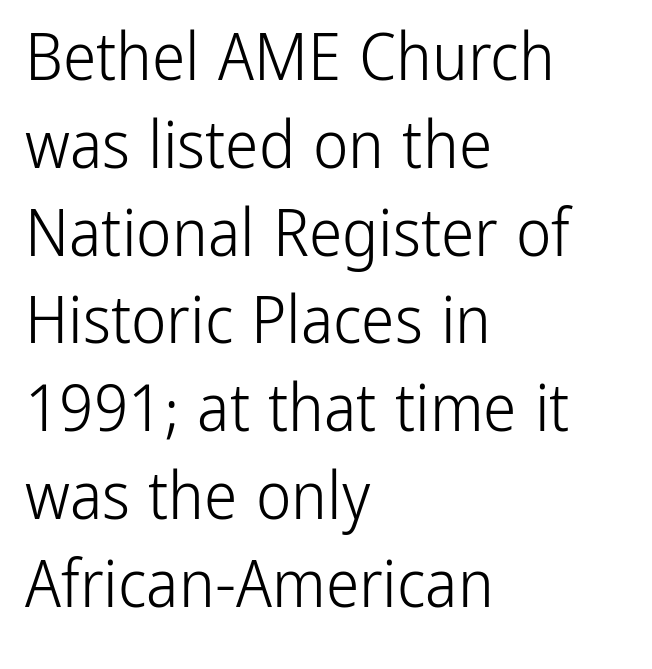
The block of text has a typical density, with ordinary space between rows. The glyphs are unaccompanied by any horizontal stroke below them. Teacher's note: observe the even left margin — that is flush-left alignment. Each letter keeps its own natural width here, so spacing adapts to shape.
